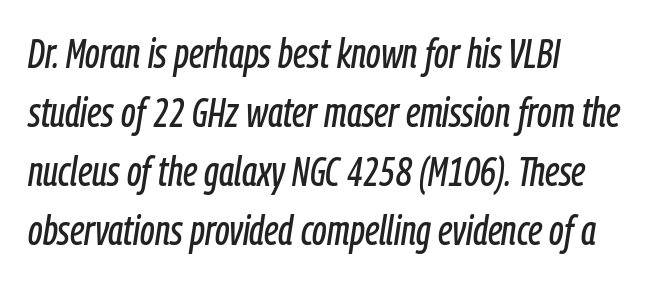
Q: Is the text italic (slanted)? A: Yes, it leans right by about 9 degrees.
Q: Is the text underlined? A: No.
Q: How is the paragraph aligned? A: Left-aligned.
Q: Is the spacing between letters normal or unusually wide? A: Normal.
Q: Is the spacing between lines tight, normal or loose? A: Normal.
Q: Width (condensed, normal, or wide)? A: Condensed.
Q: Stroke contrast? A: Low.
Q: x-height? A: Medium.
Q: Monospaced? A: No.
